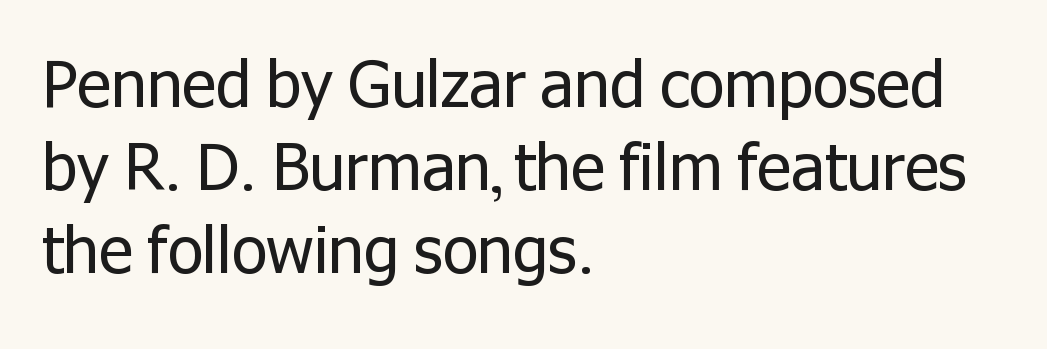
{"serif": "no", "italic": "no", "bold": "no", "weight": "regular", "width": "normal", "stroke_contrast": "low", "x_height": "medium", "monospaced": "no", "underline": "no", "align": "left", "line_spacing": "normal", "line_spacing_ratio": 1.3, "letter_spacing": "normal", "letter_spacing_em": 0.0, "glyph_px": 64}
